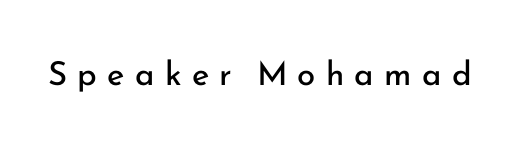
The image shows 33 px regular-weight sans-serif type, upright; set unusually wide letter spacing (+0.31 em), not underlined; low stroke contrast and a small x-height.
